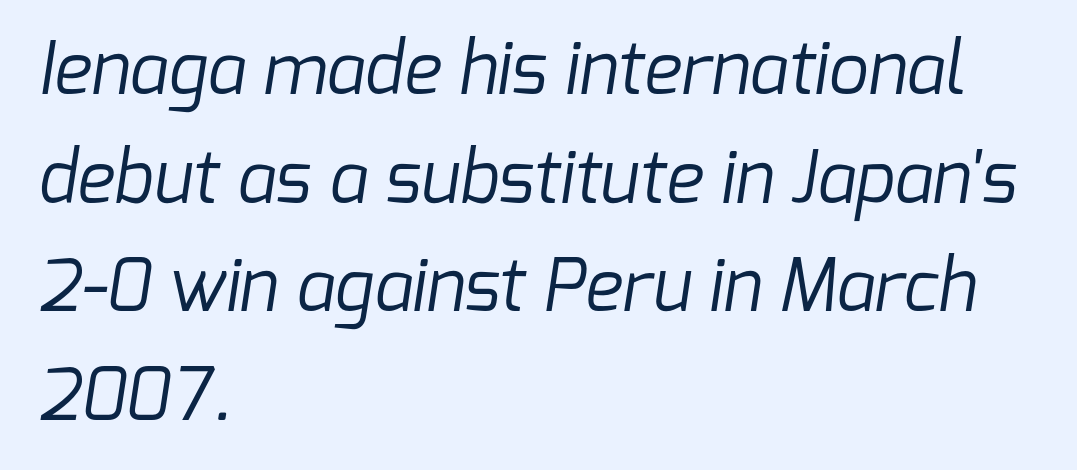
Font category for this specimen: sans-serif. This is not heavy type; no bold has been used. The space directly below the letters is spotless. Is this a fixed-width face? No — the glyphs have proportional, varying widths.
